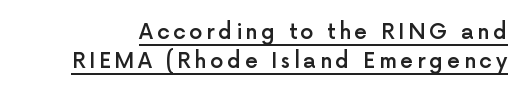
The image shows 21 px text type, upright; set normal line spacing (1.37x), underlined.
